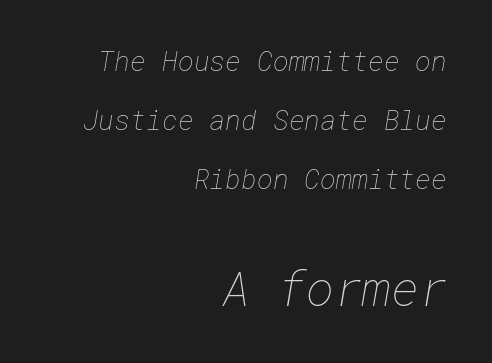
Q: Is the text bold? A: No.
Q: Is the text underlined? A: No.
Q: How is the paragraph aligned? A: Right-aligned.
Q: Is the spacing between letters normal or unusually wide? A: Normal.
Q: Is the spacing between lines tight, normal or loose? A: Loose.
Q: Which block of text is set in a larger size, the first (top) or the second (bottom)? A: The second (bottom) one.
Q: Width (condensed, normal, or wide)? A: Normal.
Q: Stroke contrast? A: Low.
Q: x-height? A: Medium.
